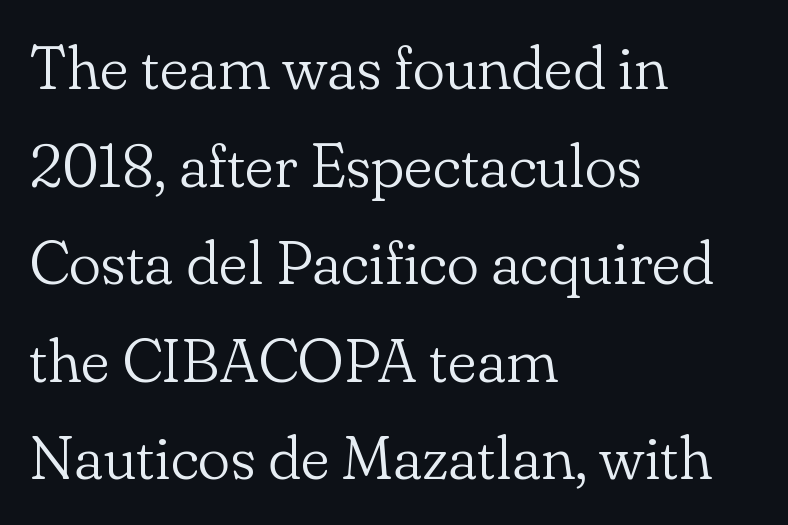
Q: Is the text bold? A: No.
Q: Is the text italic (slanted)? A: No, it is upright.
Q: Is the typeface a serif or a sans-serif typeface? A: Serif.
Q: Is the text underlined? A: No.
Q: How is the paragraph aligned? A: Left-aligned.
Q: Is the spacing between letters normal or unusually wide? A: Normal.
Q: Is the spacing between lines tight, normal or loose? A: Normal.
Q: Width (condensed, normal, or wide)? A: Normal.
Q: Stroke contrast? A: Low.
Q: x-height? A: Small.
Q: Monospaced? A: No.
